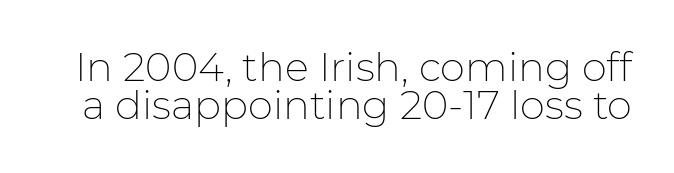
Q: Is the text bold? A: No.
Q: Is the text italic (slanted)? A: No, it is upright.
Q: Is the typeface a serif or a sans-serif typeface? A: Sans-serif.
Q: Is the text underlined? A: No.
Q: Is the spacing between letters normal or unusually wide? A: Normal.
Q: Is the spacing between lines tight, normal or loose? A: Tight.
Q: Width (condensed, normal, or wide)? A: Normal.
Q: Stroke contrast? A: Low.
Q: x-height? A: Medium.
Q: Monospaced? A: No.
